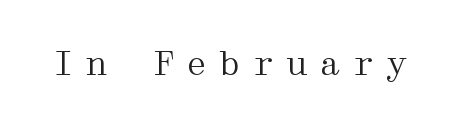
Q: Is the text bold? A: No.
Q: Is the text italic (slanted)? A: No, it is upright.
Q: Is the typeface a serif or a sans-serif typeface? A: Serif.
Q: Is the text underlined? A: No.
Q: Is the spacing between letters normal or unusually wide? A: Unusually wide.
Q: Width (condensed, normal, or wide)? A: Wide.
Q: Stroke contrast? A: Medium.
Q: x-height? A: Medium.
